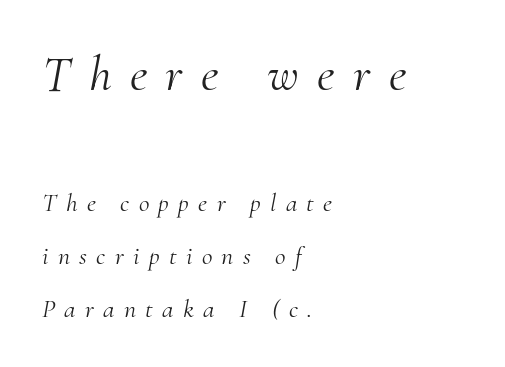
The glyphs in this specimen are seriffed. The type is letterspaced generously, with wide tracking. Leading is clearly above the norm, producing a sparse column. Underlining? Definitely not there.
